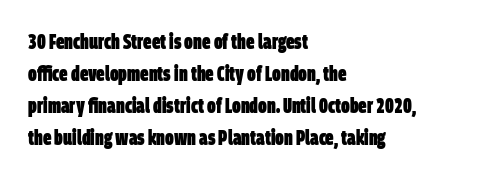
The image shows 21 px bold type; set left-aligned, normal line spacing (1.52x), normal letter spacing, not underlined.
